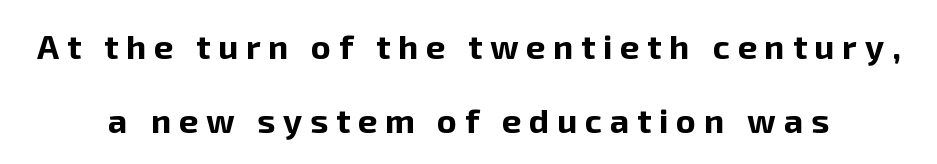
{"serif": "no", "italic": "no", "bold": "yes", "weight": "bold", "width": "normal", "stroke_contrast": "low", "x_height": "medium", "monospaced": "no", "underline": "no", "line_spacing": "loose", "line_spacing_ratio": 2.17, "letter_spacing": "wide", "letter_spacing_em": 0.23, "glyph_px": 34}
